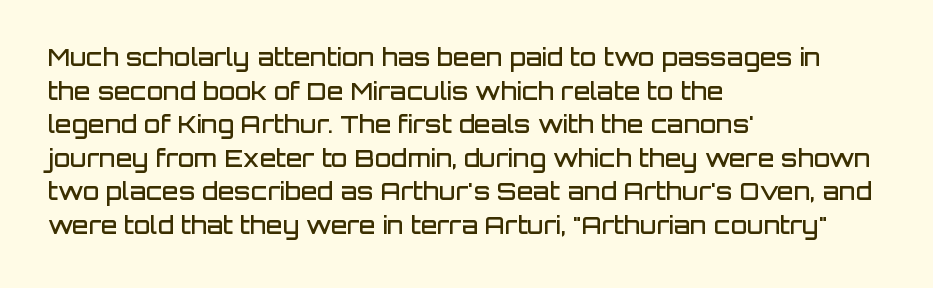
Tall strokes in this sample are plumb rather than angled. Honestly, the letter spacing is just normal — you wouldn't notice it. The foot of each line stays bare and open. The passage shown is semibold, sitting just below true bold. The space between consecutive lines is moderate.
